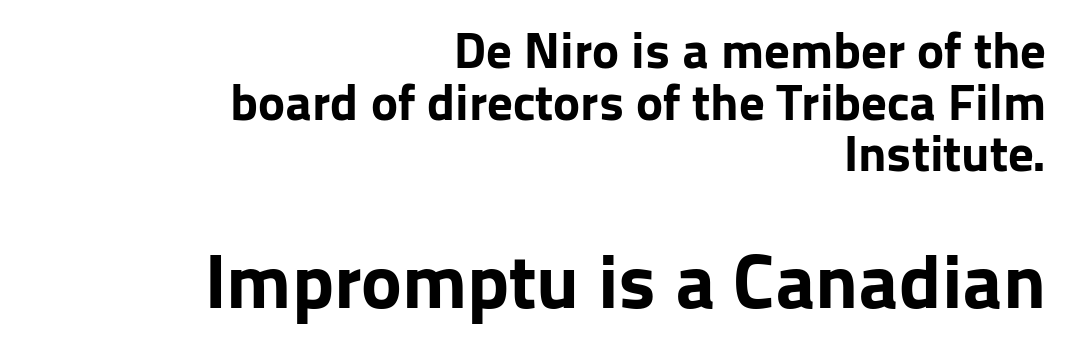
The image shows 77 px bold sans-serif type, upright; set right-aligned, tight line spacing (1.01x), normal letter spacing, not underlined; the second (bottom) block is 1.51x larger; low stroke contrast and a medium x-height.
